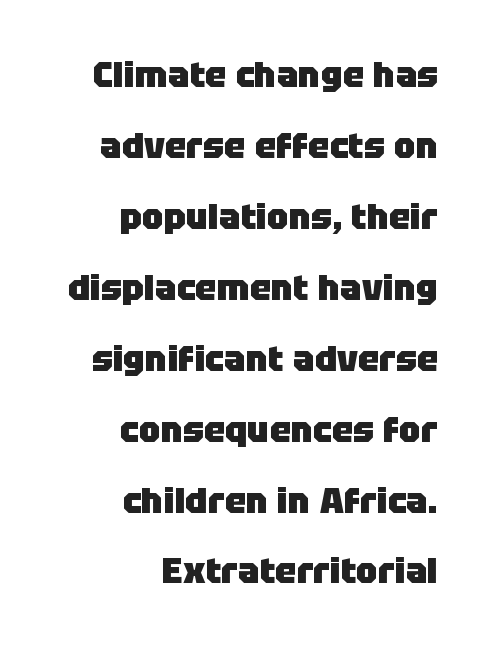
Note the varied advance widths — an 'i' is clearly narrower than an 'm'. Just letters on the line, the space beneath them empty. Notice how the stems are strictly vertical — no italics here. The ragged edge is on the left, which tells us the setting is flush right. This rendering employs a face without finishing strokes, i.e., a sans-serif.
